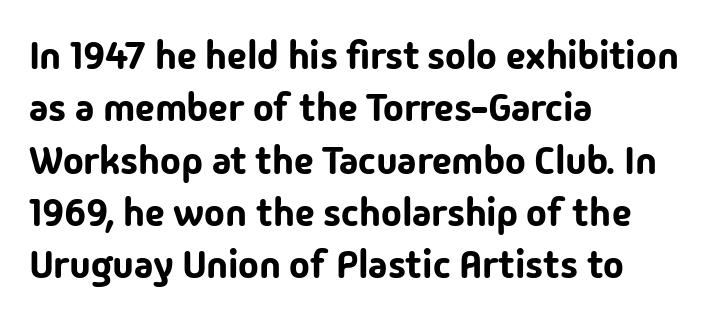
{"serif": "no", "italic": "no", "width": "normal", "stroke_contrast": "low", "x_height": "medium", "monospaced": "no", "underline": "no", "align": "left", "line_spacing": "normal", "line_spacing_ratio": 1.34, "letter_spacing": "normal", "letter_spacing_em": 0.0, "glyph_px": 39}
